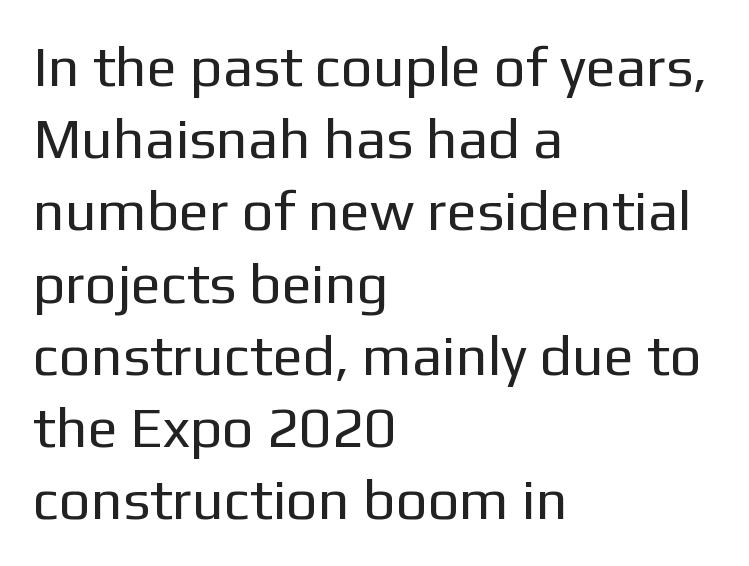
{"serif": "no", "italic": "no", "bold": "no", "weight": "regular", "width": "normal", "stroke_contrast": "low", "x_height": "medium", "monospaced": "no", "underline": "no", "align": "left", "line_spacing": "normal", "line_spacing_ratio": 1.29, "letter_spacing": "normal", "letter_spacing_em": 0.0, "glyph_px": 56}
